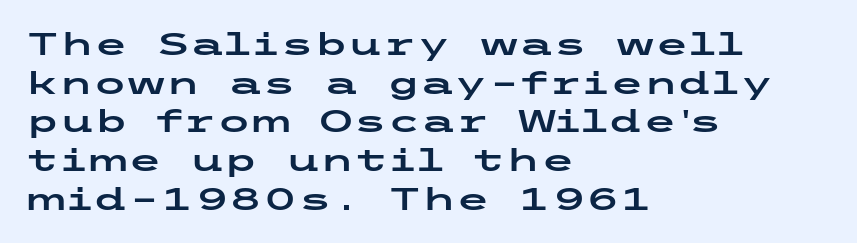
The image shows 31 px wide sans-serif type, upright; set left-aligned, normal line spacing (1.25x), normal letter spacing, not underlined; low stroke contrast and a medium x-height.
